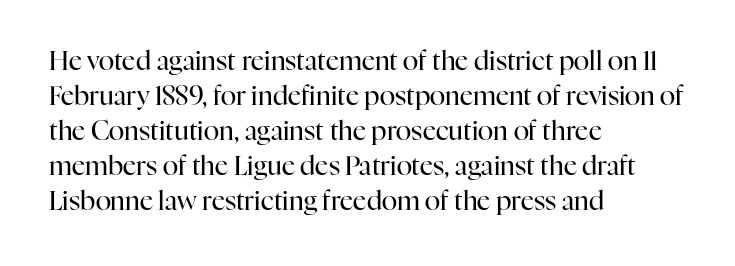
{"italic": "no", "bold": "no", "underline": "no", "align": "left", "line_spacing": "normal", "line_spacing_ratio": 1.35, "letter_spacing": "normal", "letter_spacing_em": 0.0, "glyph_px": 26}
